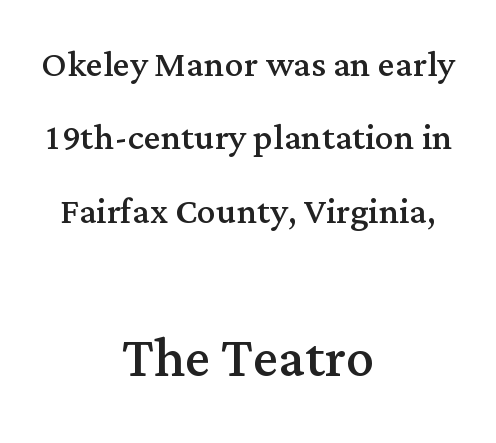
Q: Is the text bold? A: No.
Q: Is the text italic (slanted)? A: No, it is upright.
Q: Is the typeface a serif or a sans-serif typeface? A: Serif.
Q: Is the text underlined? A: No.
Q: How is the paragraph aligned? A: Centered.
Q: Is the spacing between letters normal or unusually wide? A: Normal.
Q: Is the spacing between lines tight, normal or loose? A: Normal.
Q: Which block of text is set in a larger size, the first (top) or the second (bottom)? A: The second (bottom) one.
Q: Width (condensed, normal, or wide)? A: Normal.
Q: Stroke contrast? A: Medium.
Q: x-height? A: Medium.
Q: Monospaced? A: No.
